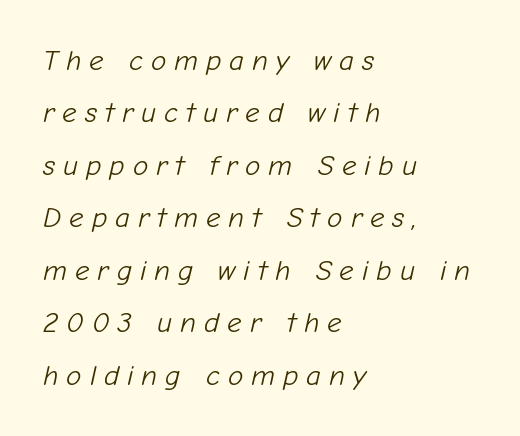
Would a proofreader flag this as italicized? Yes. The characters are drawn with everyday or finer stroke widths. Each word looks stretched out because of the extra space between its letters. If you drew a ruler down the left edge, every line would touch it. Descenders hang freely into open space. This sample has the flowing, uneven cadence of proportional lettering.
